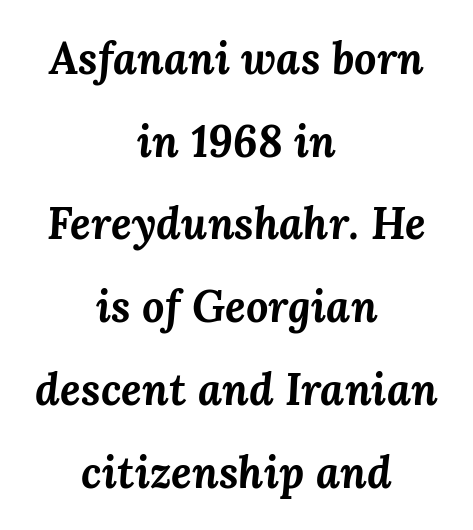
{"italic": "yes", "lean": "right", "slant_degrees": 3, "bold": "yes", "weight": "bold", "width": "normal", "stroke_contrast": "medium", "x_height": "medium", "monospaced": "no", "underline": "no", "align": "center", "line_spacing_ratio": 1.88, "letter_spacing": "normal", "letter_spacing_em": 0.0, "glyph_px": 44}
